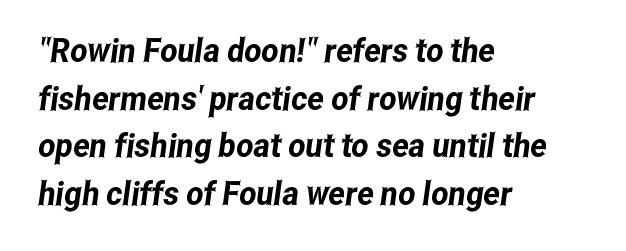
Q: Is the typeface a serif or a sans-serif typeface? A: Sans-serif.
Q: Is the text underlined? A: No.
Q: How is the paragraph aligned? A: Left-aligned.
Q: Is the spacing between letters normal or unusually wide? A: Normal.
Q: Is the spacing between lines tight, normal or loose? A: Normal.
Q: Width (condensed, normal, or wide)? A: Condensed.
Q: Stroke contrast? A: Low.
Q: x-height? A: Medium.
Q: Monospaced? A: No.
